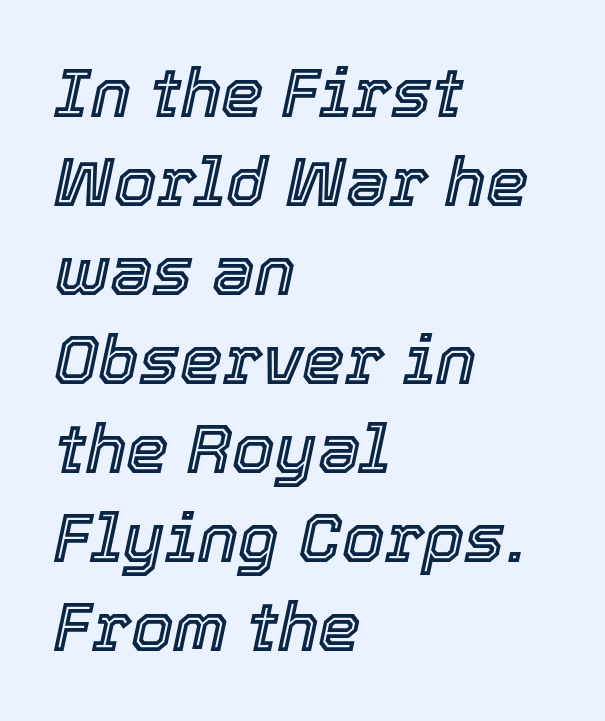
Is there much room between lines? A standard amount, neither cramped nor airy. Characters are canted at an angle relative to the baseline's perpendicular. The typesetter chose a ragged-right arrangement here. The rendering keeps characters at their native spacing. This sample has the flowing, uneven cadence of proportional lettering.
